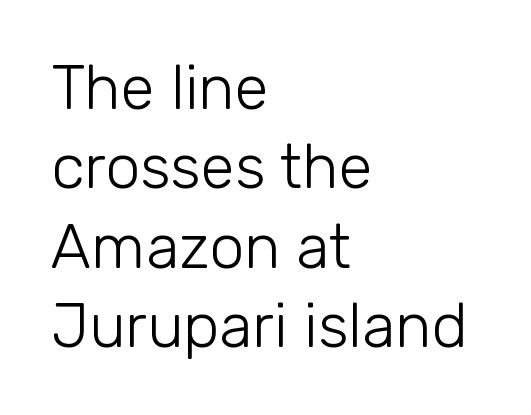
{"serif": "no", "italic": "no", "bold": "no", "weight": "light", "width": "normal", "stroke_contrast": "low", "x_height": "medium", "monospaced": "no", "underline": "no", "align": "left", "line_spacing": "normal", "line_spacing_ratio": 1.28, "letter_spacing": "normal", "letter_spacing_em": 0.0, "glyph_px": 62}
